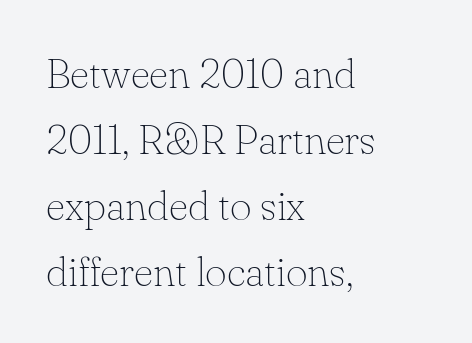
Q: Is the text bold? A: No.
Q: Is the text italic (slanted)? A: No, it is upright.
Q: Is the typeface a serif or a sans-serif typeface? A: Serif.
Q: Is the text underlined? A: No.
Q: How is the paragraph aligned? A: Left-aligned.
Q: Is the spacing between letters normal or unusually wide? A: Normal.
Q: Is the spacing between lines tight, normal or loose? A: Normal.
Q: Width (condensed, normal, or wide)? A: Normal.
Q: Stroke contrast? A: Low.
Q: x-height? A: Small.
Q: Monospaced? A: No.
